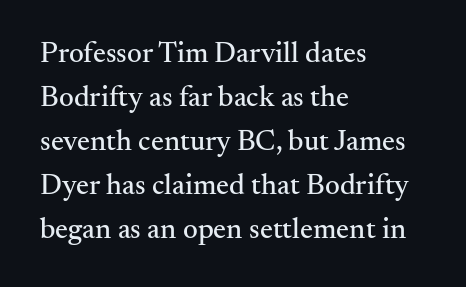
I'd call this a serif setting — the letters wear small feet. The area under the type is left untouched. Typeset ragged right — the left edge is the straight one. You can tell it's not italic because the verticals are truly vertical.
